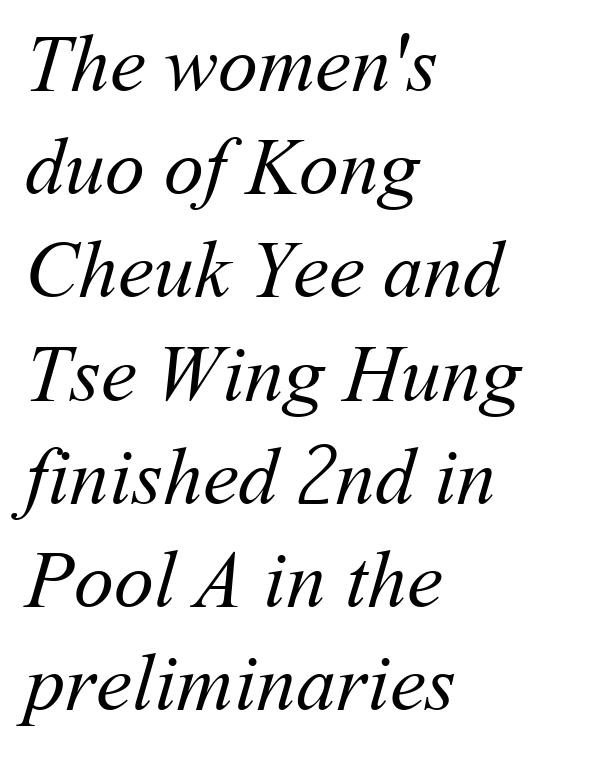
Only glyphs here, with clear space below each row. Regarding leading, the lines here are spaced in the standard way. In terms of letterspacing, this is plain default setting. Is this a fixed-width face? No — the glyphs have proportional, varying widths. Notice how the passage keeps a crisp vertical edge on the left only.
